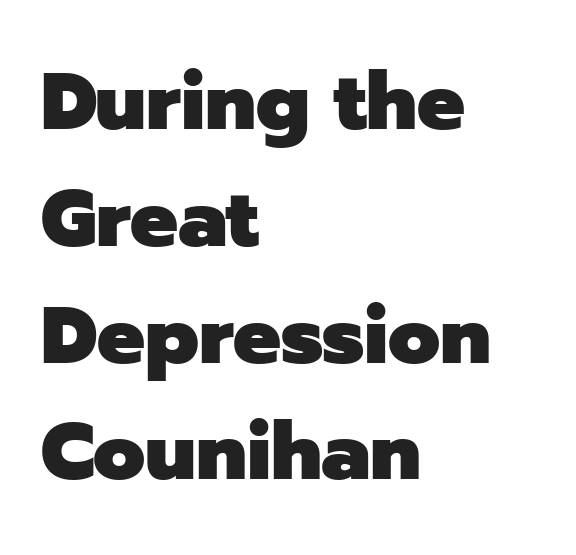
The image shows 80 px heavy sans-serif type, upright; set left-aligned, normal line spacing (1.46x), normal letter spacing, not underlined; low stroke contrast and a medium x-height.
